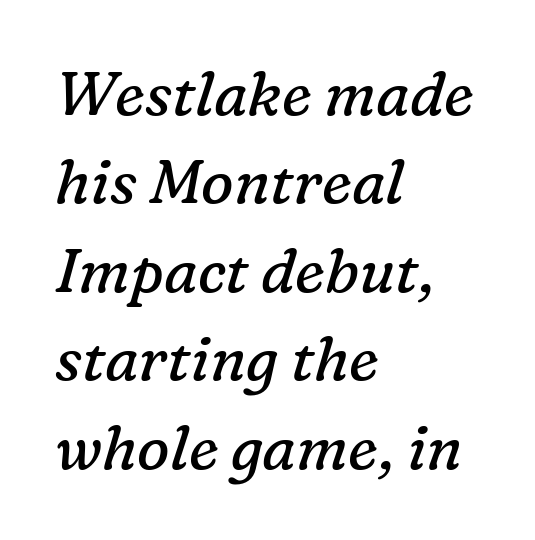
The image shows 61 px regular-weight serif type, italic (leaning right); set left-aligned, normal line spacing (1.45x), normal letter spacing, not underlined; low stroke contrast and a medium x-height.
